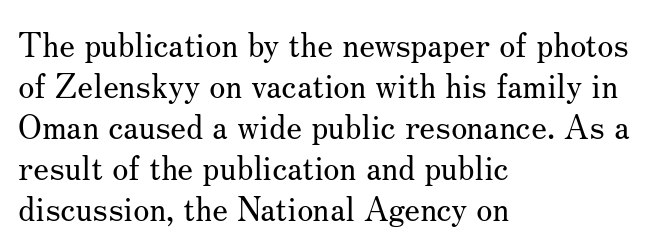
The image shows 33 px regular-weight serif type, upright; set left-aligned, line spacing 1.24x, normal letter spacing, not underlined; medium stroke contrast and a small x-height.
